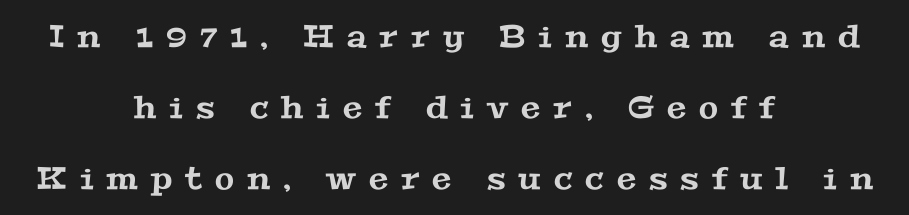
The image shows 31 px wide serif type; set centered, loose line spacing (2.29x), unusually wide letter spacing (+0.42 em), not underlined; medium stroke contrast and a medium x-height.
